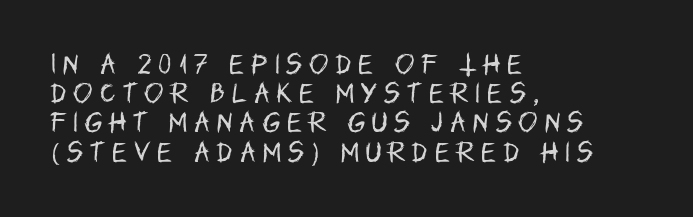
{"italic": "no", "bold": "no", "underline": "no", "align": "left", "line_spacing": "normal", "line_spacing_ratio": 1.27, "letter_spacing": "wide", "letter_spacing_em": 0.31, "glyph_px": 23}
